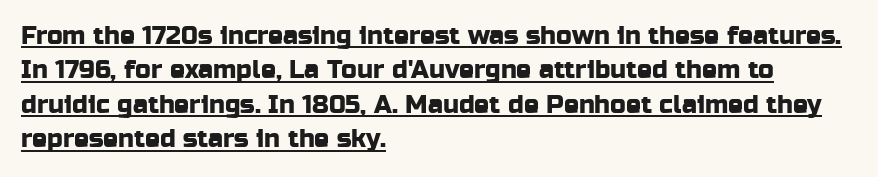
Q: Is the text italic (slanted)? A: No, it is upright.
Q: Is the text underlined? A: Yes.
Q: How is the paragraph aligned? A: Left-aligned.
Q: Is the spacing between letters normal or unusually wide? A: Normal.
Q: Is the spacing between lines tight, normal or loose? A: Normal.
